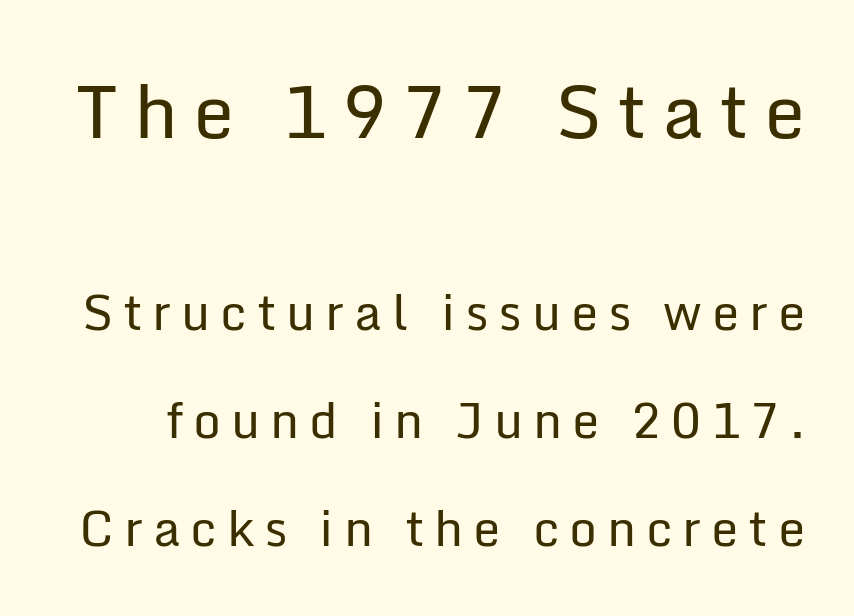
Is this a fixed-width face? No — the glyphs have proportional, varying widths. Typesetter's note — upper block bumped up in size, lower block left smaller. The letters carry no serifs — their stems end cleanly without finishing strokes. This is roman type, the default non-slanted kind. Weight: regular or lighter. Airy leading.
